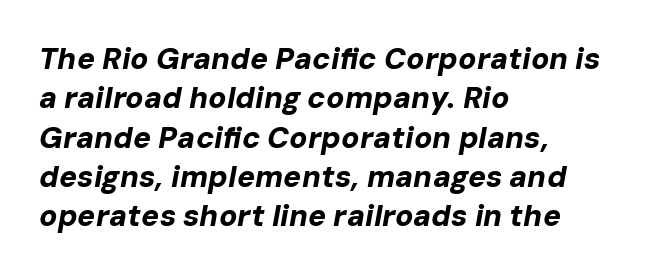
Words appear dense and cohesive because spacing is normal. Varying glyph widths throughout — classic text-font behaviour. Interline gaps are of average width in this sample. The space directly below the letters is spotless. The axis of the letterforms is tilted away from vertical.
